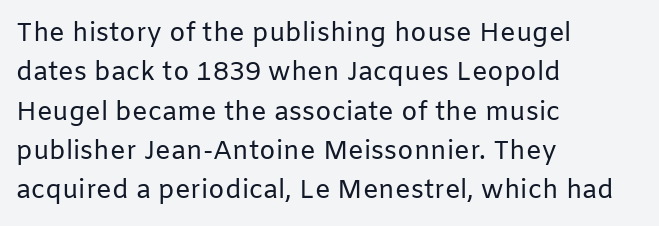
{"italic": "no", "bold": "no", "underline": "no", "align": "left", "line_spacing": "normal", "line_spacing_ratio": 1.51, "letter_spacing": "normal", "letter_spacing_em": 0.0, "glyph_px": 26}
